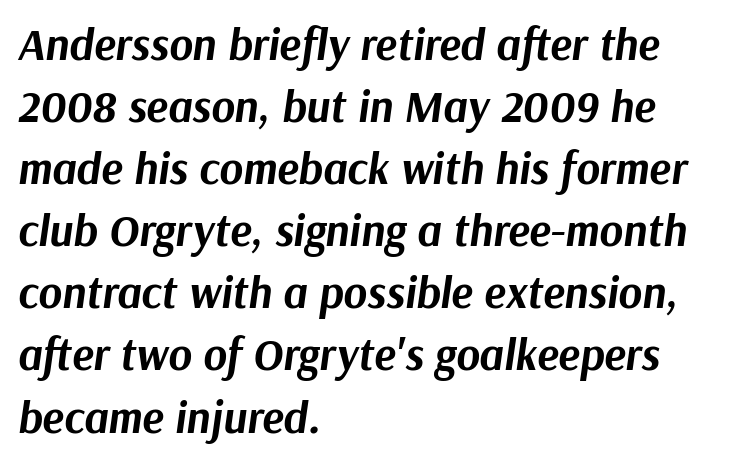
Students, observe: this is what conventionally led text looks like. The rendering keeps characters at their native spacing. In CSS terms this would be text-align: left. The passage shown leans; its letterforms are oblique. No word sits above an underline. Looks like regular typesetting: each glyph gets only the width it needs.
